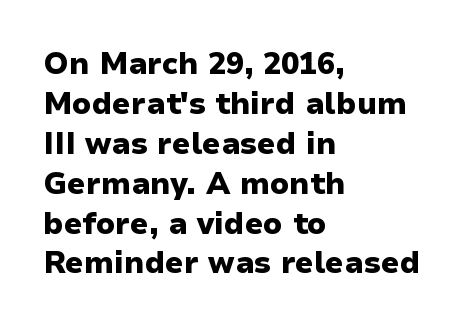
Q: Is the text bold? A: Yes.
Q: Is the text italic (slanted)? A: No, it is upright.
Q: Is the typeface a serif or a sans-serif typeface? A: Sans-serif.
Q: Is the text underlined? A: No.
Q: How is the paragraph aligned? A: Left-aligned.
Q: Is the spacing between letters normal or unusually wide? A: Normal.
Q: Is the spacing between lines tight, normal or loose? A: Normal.
Q: Width (condensed, normal, or wide)? A: Normal.
Q: Stroke contrast? A: Low.
Q: x-height? A: Medium.
Q: Monospaced? A: No.
